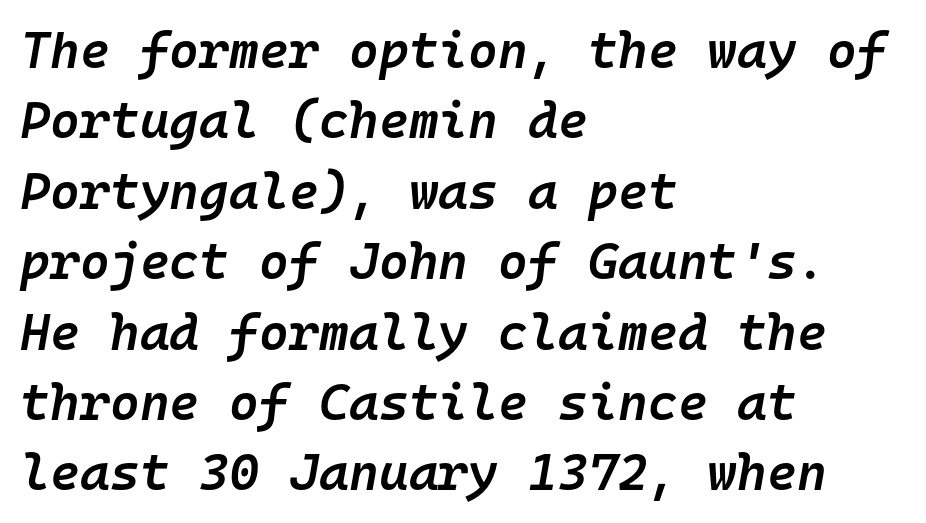
The image shows 51 px semibold type, italic (leaning right), monospaced; set left-aligned, normal line spacing (1.38x), normal letter spacing, not underlined; low stroke contrast and a medium x-height.
